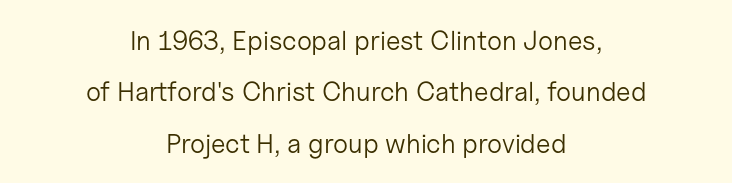
Q: Is the text bold? A: No.
Q: Is the text italic (slanted)? A: No, it is upright.
Q: Is the text underlined? A: No.
Q: How is the paragraph aligned? A: Centered.
Q: Is the spacing between letters normal or unusually wide? A: Normal.
Q: Is the spacing between lines tight, normal or loose? A: Loose.
